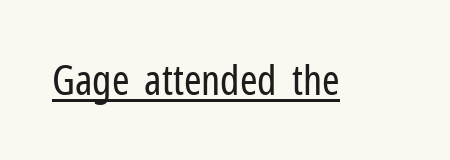
The specimen includes a rule beneath the text block's lines. Stroke terminals: plain, sans-serif. Is the letter spacing exaggerated? No — it looks like the ordinary default. The letters stand straight up with perfectly vertical stems.
